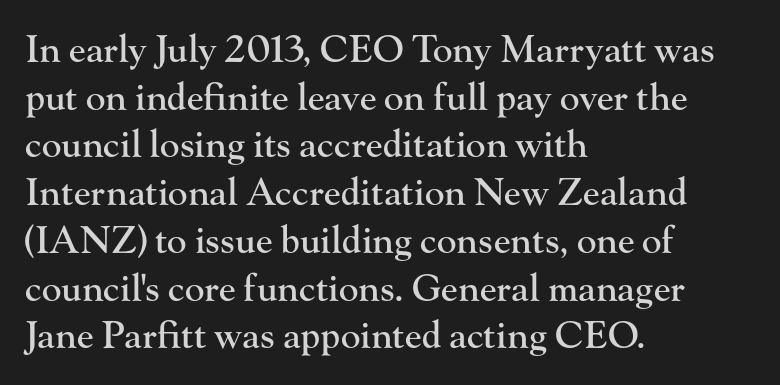
Q: Is the text italic (slanted)? A: No, it is upright.
Q: Is the typeface a serif or a sans-serif typeface? A: Serif.
Q: Is the text underlined? A: No.
Q: How is the paragraph aligned? A: Left-aligned.
Q: Is the spacing between letters normal or unusually wide? A: Normal.
Q: Is the spacing between lines tight, normal or loose? A: Normal.
Q: Width (condensed, normal, or wide)? A: Normal.
Q: Stroke contrast? A: High.
Q: x-height? A: Small.
Q: Monospaced? A: No.
